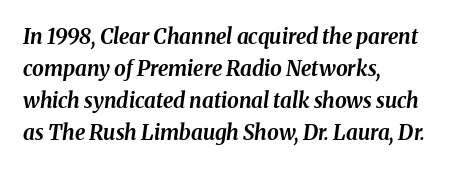
{"italic": "yes", "lean": "right", "slant_degrees": 8, "bold": "yes", "underline": "no", "align": "left", "line_spacing": "normal", "line_spacing_ratio": 1.52, "letter_spacing": "normal", "letter_spacing_em": 0.0, "glyph_px": 21}
